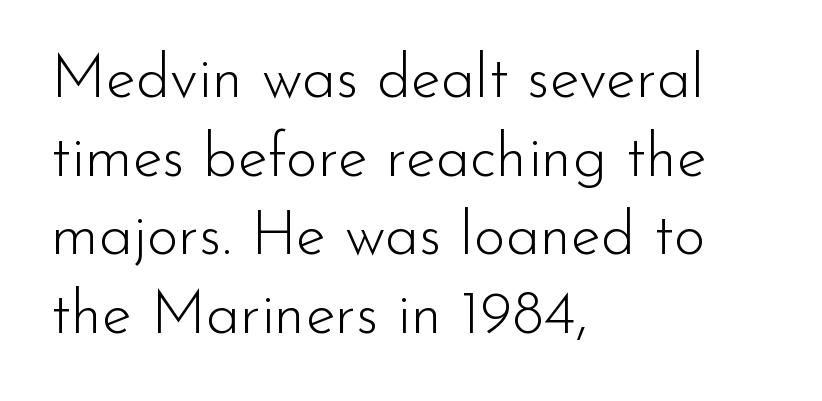
Q: Is the text bold? A: No.
Q: Is the text italic (slanted)? A: No, it is upright.
Q: Is the typeface a serif or a sans-serif typeface? A: Sans-serif.
Q: Is the text underlined? A: No.
Q: How is the paragraph aligned? A: Left-aligned.
Q: Is the spacing between letters normal or unusually wide? A: Normal.
Q: Is the spacing between lines tight, normal or loose? A: Normal.
Q: Width (condensed, normal, or wide)? A: Normal.
Q: Stroke contrast? A: Low.
Q: x-height? A: Small.
Q: Monospaced? A: No.
